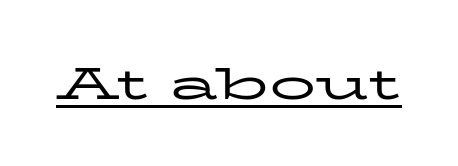
Q: Is the text bold? A: No.
Q: Is the text italic (slanted)? A: No, it is upright.
Q: Is the typeface a serif or a sans-serif typeface? A: Serif.
Q: Is the text underlined? A: Yes.
Q: Is the spacing between letters normal or unusually wide? A: Normal.
Q: Width (condensed, normal, or wide)? A: Wide.
Q: Stroke contrast? A: Low.
Q: x-height? A: Medium.
Q: Monospaced? A: No.
